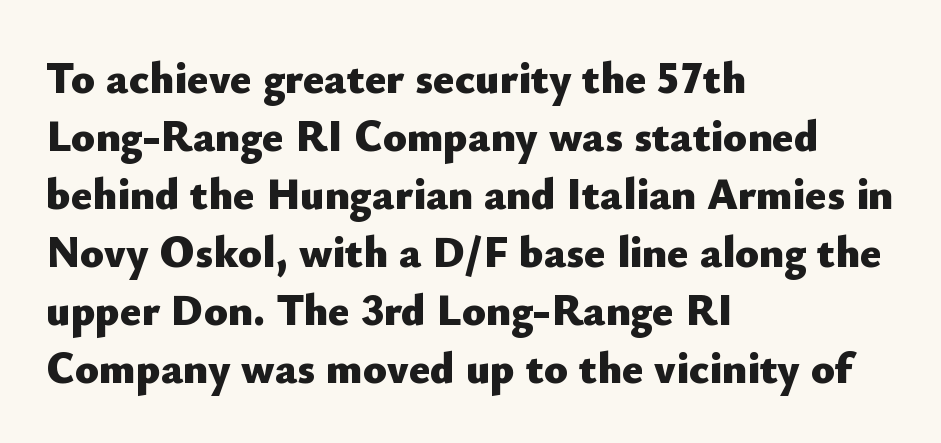
Q: Is the text bold? A: Yes.
Q: Is the text italic (slanted)? A: No, it is upright.
Q: Is the typeface a serif or a sans-serif typeface? A: Sans-serif.
Q: Is the text underlined? A: No.
Q: How is the paragraph aligned? A: Left-aligned.
Q: Is the spacing between letters normal or unusually wide? A: Normal.
Q: Is the spacing between lines tight, normal or loose? A: Normal.
Q: Width (condensed, normal, or wide)? A: Normal.
Q: Stroke contrast? A: Low.
Q: x-height? A: Small.
Q: Monospaced? A: No.
